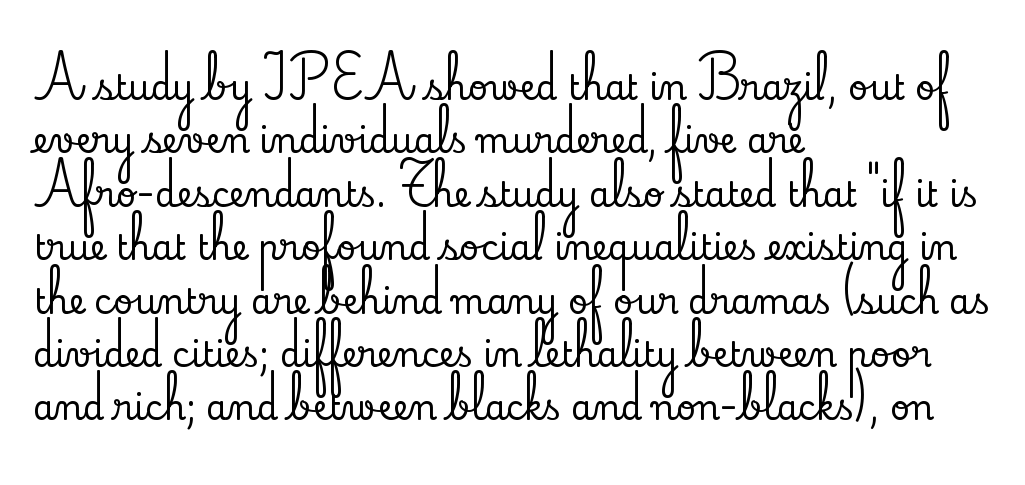
{"serif": "yes", "italic": "no", "width": "normal", "stroke_contrast": "low", "x_height": "small", "monospaced": "no", "underline": "no", "align": "left", "line_spacing": "normal", "line_spacing_ratio": 1.57, "letter_spacing": "normal", "letter_spacing_em": 0.0, "glyph_px": 34}
